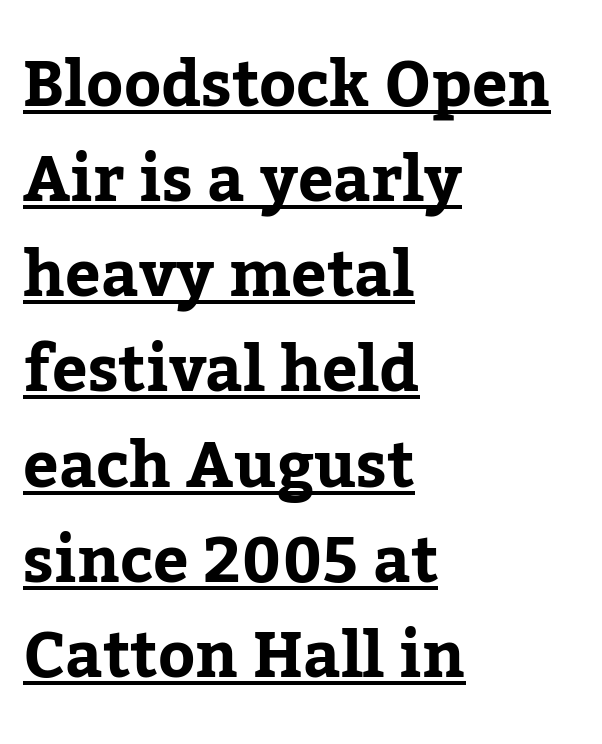
The letters advance in unequal steps, a hallmark of proportional type. Layout note: lines flush left. Honestly, the letter spacing is just normal — you wouldn't notice it. Type style note: has serifs. The lettering is marked with a stroke running underneath it.
